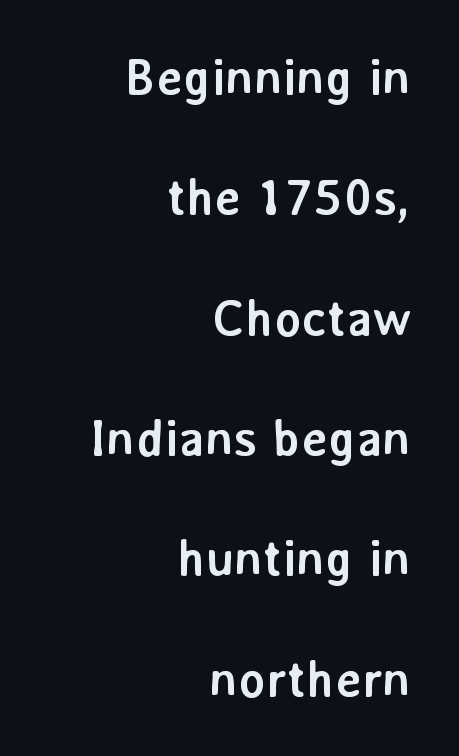
Q: Is the text bold? A: Yes.
Q: Is the text italic (slanted)? A: No, it is upright.
Q: Is the typeface a serif or a sans-serif typeface? A: Sans-serif.
Q: Is the text underlined? A: No.
Q: How is the paragraph aligned? A: Right-aligned.
Q: Is the spacing between letters normal or unusually wide? A: Normal.
Q: Is the spacing between lines tight, normal or loose? A: Loose.
Q: Width (condensed, normal, or wide)? A: Normal.
Q: Stroke contrast? A: Low.
Q: x-height? A: Medium.
Q: Monospaced? A: No.
